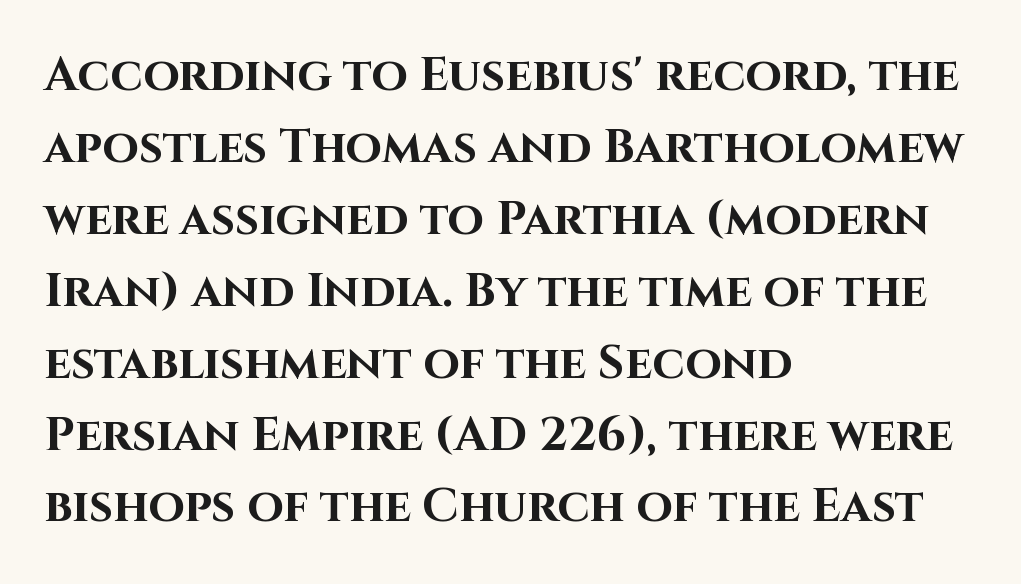
The image shows 47 px bold sans-serif type, upright; set left-aligned, normal line spacing (1.53x), normal letter spacing, not underlined; high stroke contrast and a large x-height.
